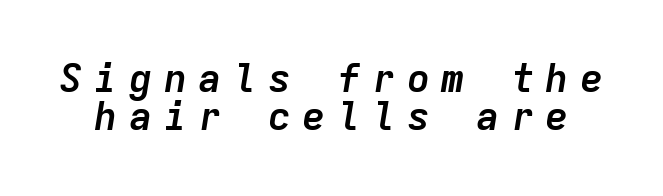
{"italic": "yes", "lean": "right", "slant_degrees": 9, "bold": "yes", "weight": "semibold", "width": "normal", "stroke_contrast": "low", "x_height": "medium", "monospaced": "yes", "underline": "no", "line_spacing": "tight", "line_spacing_ratio": 0.97, "letter_spacing": "wide", "letter_spacing_em": 0.29, "glyph_px": 39}
